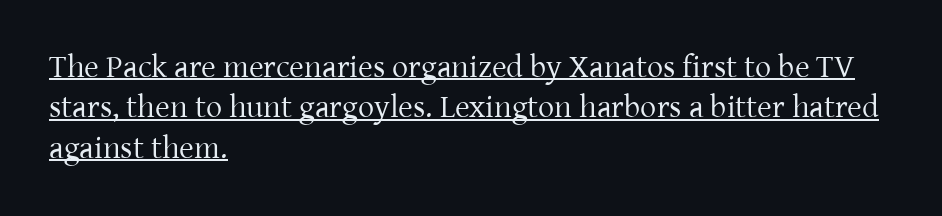
Q: Is the text bold? A: No.
Q: Is the text italic (slanted)? A: No, it is upright.
Q: Is the typeface a serif or a sans-serif typeface? A: Serif.
Q: Is the text underlined? A: Yes.
Q: How is the paragraph aligned? A: Left-aligned.
Q: Is the spacing between letters normal or unusually wide? A: Normal.
Q: Is the spacing between lines tight, normal or loose? A: Normal.
Q: Width (condensed, normal, or wide)? A: Normal.
Q: Stroke contrast? A: Low.
Q: x-height? A: Medium.
Q: Monospaced? A: No.
